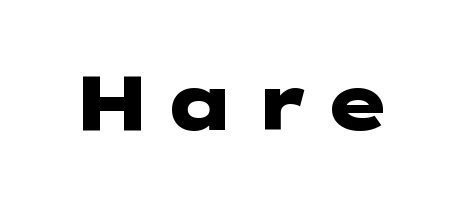
Q: Is the text bold? A: Yes.
Q: Is the text italic (slanted)? A: No, it is upright.
Q: Is the typeface a serif or a sans-serif typeface? A: Sans-serif.
Q: Is the text underlined? A: No.
Q: Width (condensed, normal, or wide)? A: Wide.
Q: Stroke contrast? A: Low.
Q: x-height? A: Medium.
